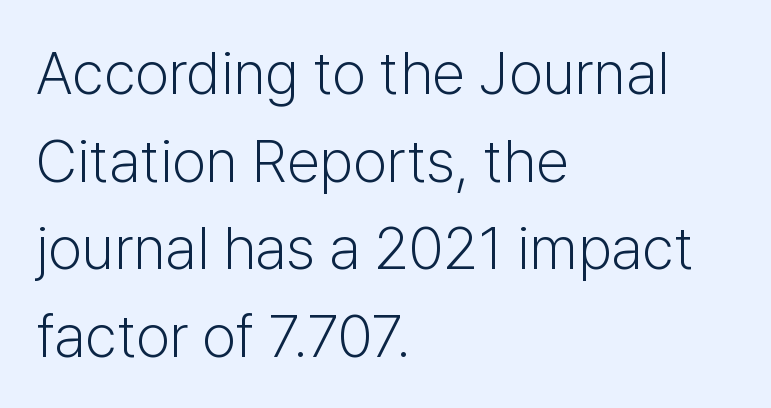
Compared with typical body copy, the letter spacing here is the same. Posture: upright roman. These lines are composed in type without serifs. The words here are not underlined.
